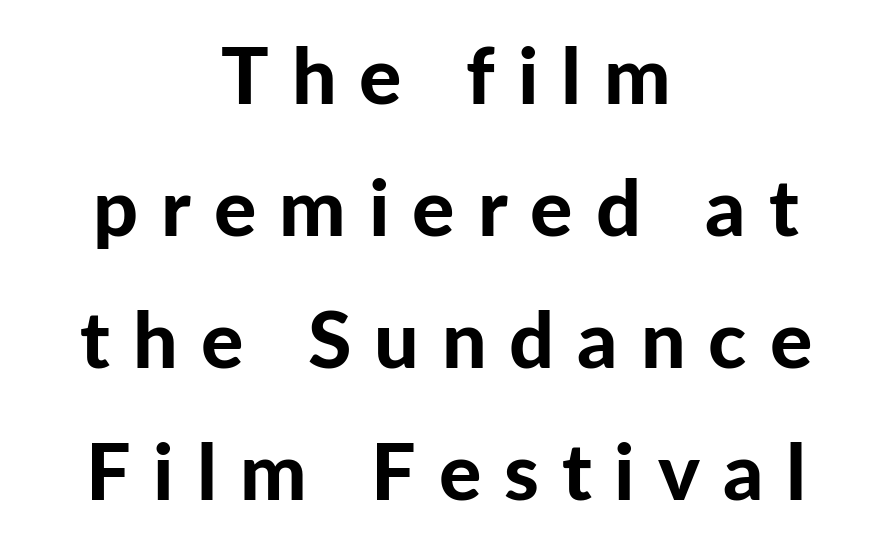
{"serif": "no", "italic": "no", "bold": "yes", "weight": "bold", "width": "normal", "stroke_contrast": "low", "x_height": "medium", "monospaced": "no", "underline": "no", "align": "center", "line_spacing": "normal", "line_spacing_ratio": 1.67, "letter_spacing": "wide", "letter_spacing_em": 0.29, "glyph_px": 79}
